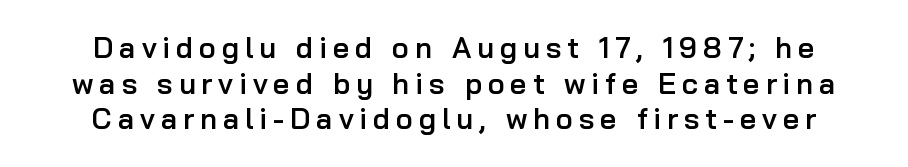
Q: Is the text bold? A: Semi-bold.
Q: Is the text italic (slanted)? A: No, it is upright.
Q: Is the typeface a serif or a sans-serif typeface? A: Sans-serif.
Q: Is the text underlined? A: No.
Q: Is the spacing between letters normal or unusually wide? A: Unusually wide.
Q: Width (condensed, normal, or wide)? A: Normal.
Q: Stroke contrast? A: Low.
Q: x-height? A: Medium.
Q: Monospaced? A: No.
